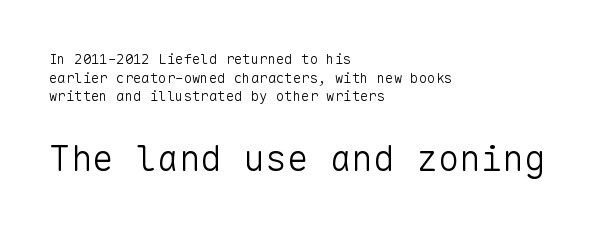
Q: Is the text bold? A: No.
Q: Is the text italic (slanted)? A: No, it is upright.
Q: Is the typeface a serif or a sans-serif typeface? A: Sans-serif.
Q: Is the text underlined? A: No.
Q: How is the paragraph aligned? A: Left-aligned.
Q: Is the spacing between letters normal or unusually wide? A: Normal.
Q: Is the spacing between lines tight, normal or loose? A: Normal.
Q: Which block of text is set in a larger size, the first (top) or the second (bottom)? A: The second (bottom) one.
Q: Width (condensed, normal, or wide)? A: Normal.
Q: Stroke contrast? A: Low.
Q: x-height? A: Medium.
Q: Monospaced? A: Yes.
